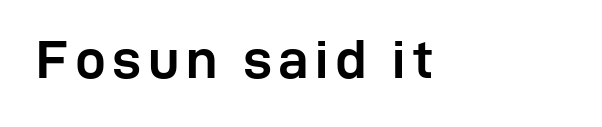
The image shows 55 px semibold sans-serif type, upright; set not underlined; low stroke contrast and a medium x-height.
